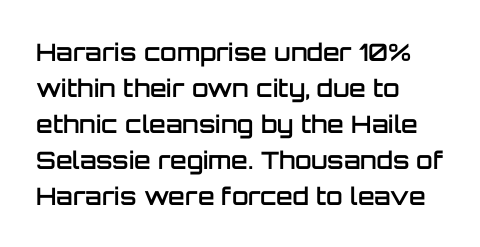
The image shows 24 px text type, upright; set left-aligned, normal line spacing (1.5x), normal letter spacing, not underlined.
